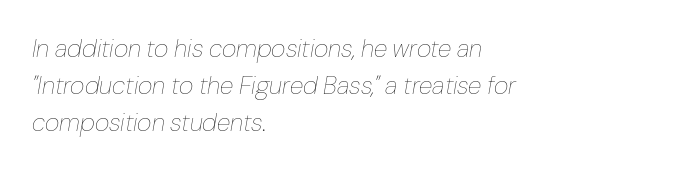
Q: Is the text bold? A: No.
Q: Is the text italic (slanted)? A: Yes, it leans right by about 10 degrees.
Q: Is the text underlined? A: No.
Q: How is the paragraph aligned? A: Left-aligned.
Q: Is the spacing between letters normal or unusually wide? A: Normal.
Q: Is the spacing between lines tight, normal or loose? A: Normal.
